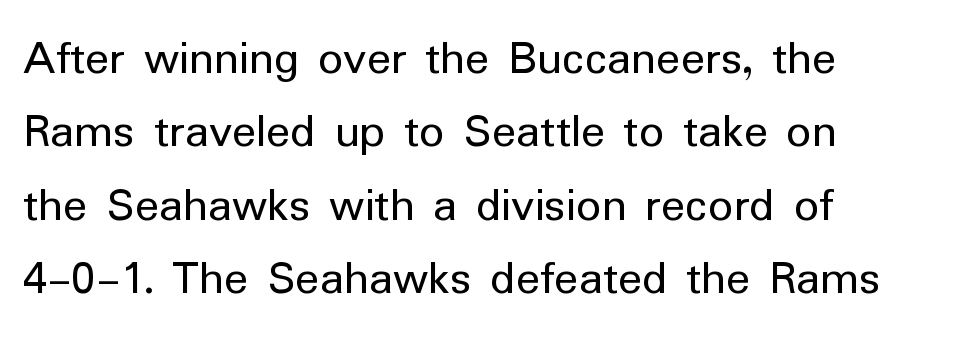
{"serif": "no", "italic": "no", "bold": "no", "weight": "regular", "width": "normal", "stroke_contrast": "low", "x_height": "medium", "monospaced": "no", "underline": "no", "align": "left", "line_spacing": "normal", "line_spacing_ratio": 1.47, "letter_spacing": "normal", "letter_spacing_em": 0.0, "glyph_px": 50}
